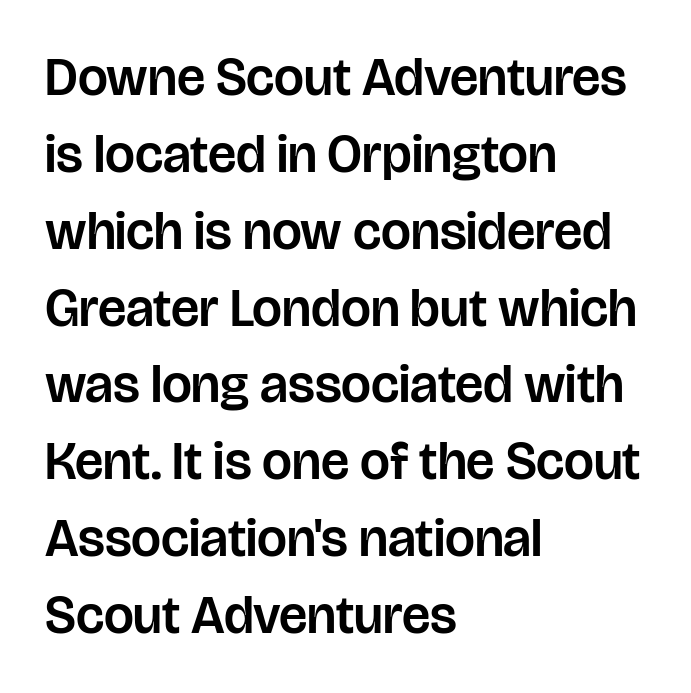
The typography opts for an upright posture over an oblique one. Nobody drew a line under any word here. The line texture is even and compact thanks to regular tracking. Interline gaps are of average width in this sample. Notice how the passage keeps a crisp vertical edge on the left only. Spacing verdict: proportional, widths tailored to each character.
